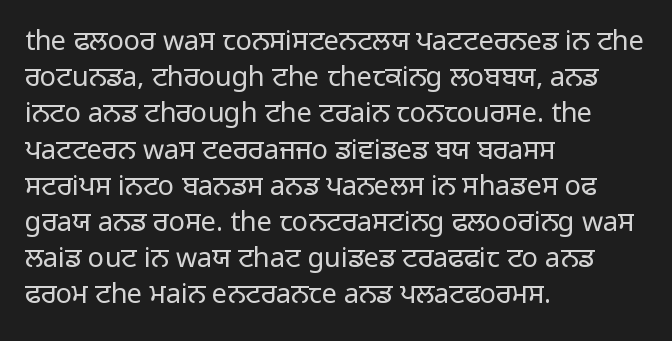
The strokes carry an ordinary text weight at most. Teacher's note: observe the even left margin — that is flush-left alignment. The lines sit at an ordinary, default distance from one another. Does extra space separate the letters? No, they use regular spacing. Posture: vertical. The specimen omits any rule beneath the text block's lines.
